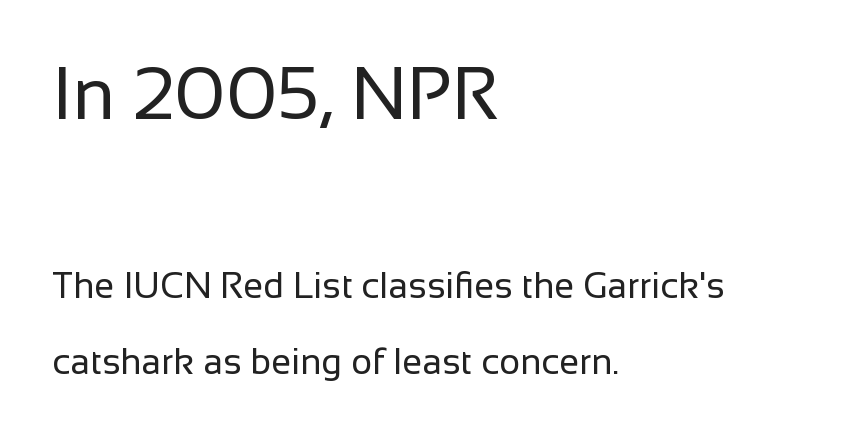
Glance below the letters and you will spot only blank space. You could call the tracking neutral — neither tight nor loose. This is sans-serif lettering, the kind often seen on screens and signage. The text block is weighted toward the left margin, trailing off unevenly rightward. Baseline-to-baseline distance is far greater than the letter height. Proportional: the letters do not fall into vertical columns.
